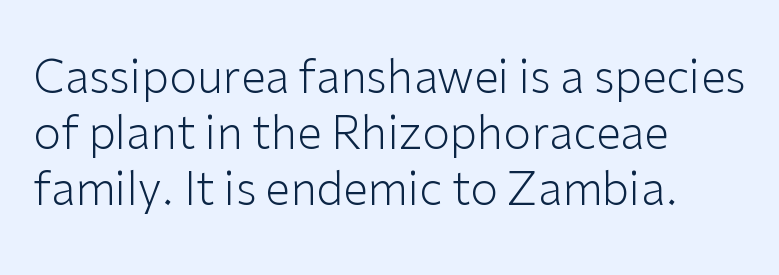
Q: Is the text bold? A: No.
Q: Is the text italic (slanted)? A: No, it is upright.
Q: Is the typeface a serif or a sans-serif typeface? A: Sans-serif.
Q: Is the text underlined? A: No.
Q: How is the paragraph aligned? A: Left-aligned.
Q: Is the spacing between letters normal or unusually wide? A: Normal.
Q: Is the spacing between lines tight, normal or loose? A: Normal.
Q: Width (condensed, normal, or wide)? A: Normal.
Q: Stroke contrast? A: Low.
Q: x-height? A: Medium.
Q: Monospaced? A: No.
